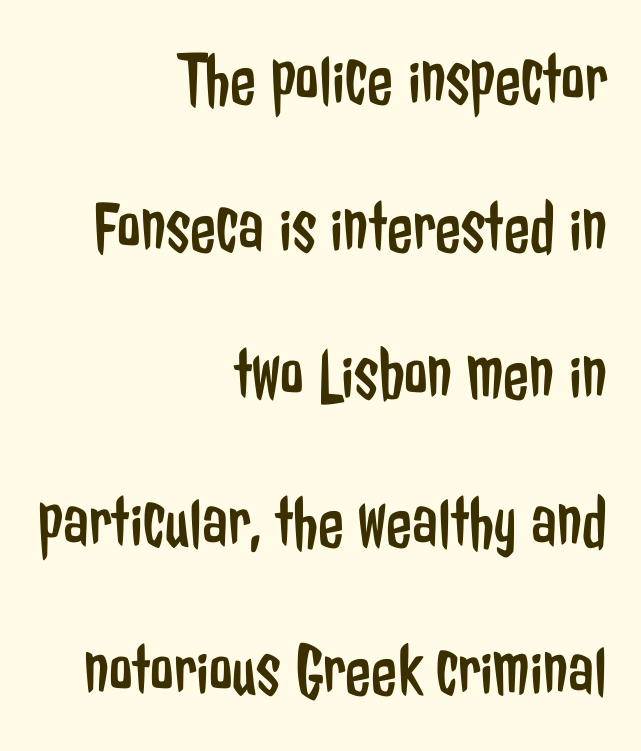
The image shows 75 px regular-weight, condensed sans-serif type, upright; set right-aligned, loose line spacing (1.97x), normal letter spacing, not underlined; low stroke contrast and a medium x-height.
